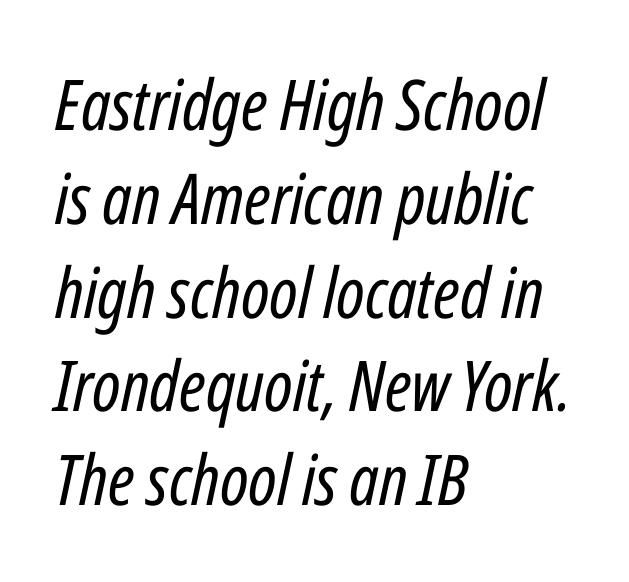
The weight tops out at a normal text grade. These lines were composed using italics. The ragged edge is on the right, which tells us the setting is flush left. Is there much room between lines? A standard amount, neither cramped nor airy.
